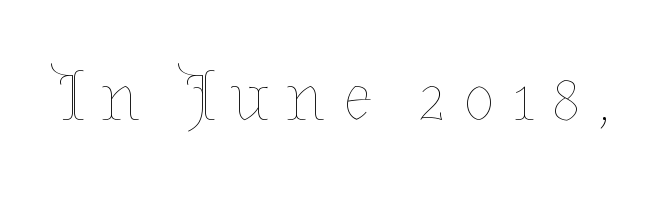
{"italic": "no", "bold": "no", "weight": "thin", "width": "normal", "stroke_contrast": "low", "x_height": "medium", "monospaced": "no", "underline": "no", "letter_spacing": "wide", "letter_spacing_em": 0.26, "glyph_px": 67}
